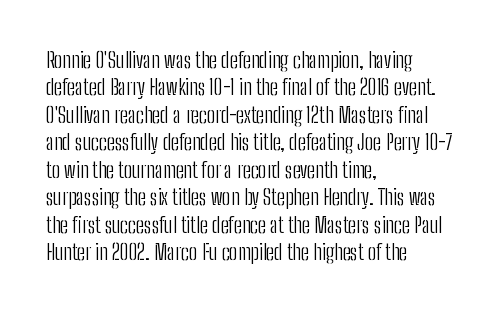
The image shows 22 px text type, upright; set left-aligned, normal line spacing (1.25x), normal letter spacing, not underlined.
